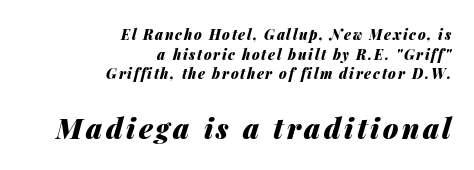
Q: Is the text bold? A: Yes.
Q: Is the text italic (slanted)? A: Yes, it leans right by about 14 degrees.
Q: Is the text underlined? A: No.
Q: How is the paragraph aligned? A: Right-aligned.
Q: Is the spacing between lines tight, normal or loose? A: Normal.
Q: Which block of text is set in a larger size, the first (top) or the second (bottom)? A: The second (bottom) one.
Q: Width (condensed, normal, or wide)? A: Normal.
Q: Stroke contrast? A: Medium.
Q: x-height? A: Medium.
Q: Monospaced? A: No.
